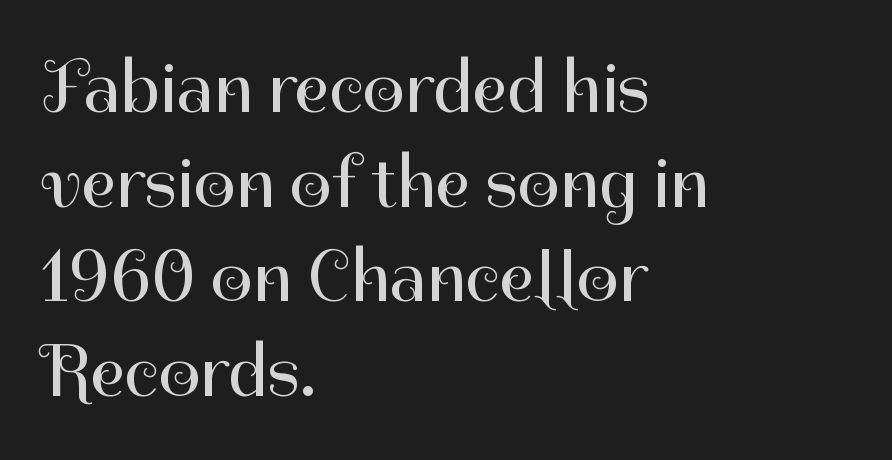
The image shows 74 px regular-weight sans-serif type, upright; set left-aligned, normal line spacing (1.28x), normal letter spacing, not underlined; high stroke contrast and a medium x-height.
